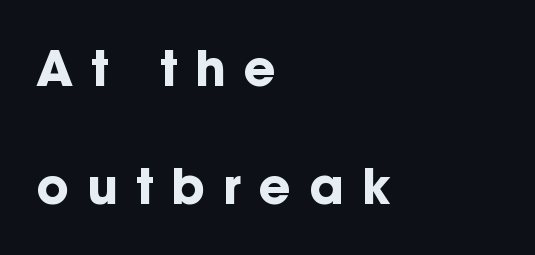
The image shows 49 px bold sans-serif type, upright; set left-aligned, loose line spacing (2.41x), unusually wide letter spacing (+0.37 em), not underlined; low stroke contrast and a medium x-height.
